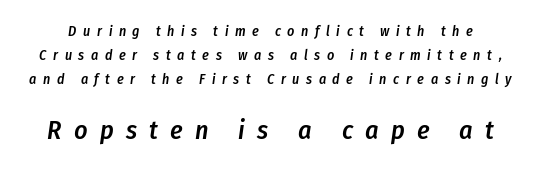
A semibold gives these letters moderate extra thickness, short of bold. The words here are not underlined. The rendering enlarges the type as you move from the upper chunk to the lower. Short note: letters widely spaced. Whoever set this chose a conventional vertical rhythm.
